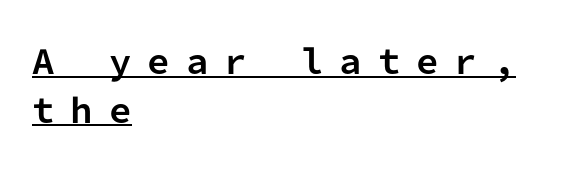
The image shows 32 px bold sans-serif type, upright, monospaced; set left-aligned, normal line spacing (1.52x), unusually wide letter spacing (+0.5 em), underlined; low stroke contrast and a medium x-height.
